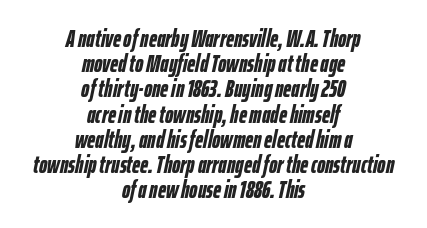
{"italic": "yes", "lean": "right", "slant_degrees": 12, "bold": "yes", "underline": "no", "align": "center", "line_spacing": "tight", "line_spacing_ratio": 1.01, "letter_spacing": "normal", "letter_spacing_em": 0.0, "glyph_px": 25}
